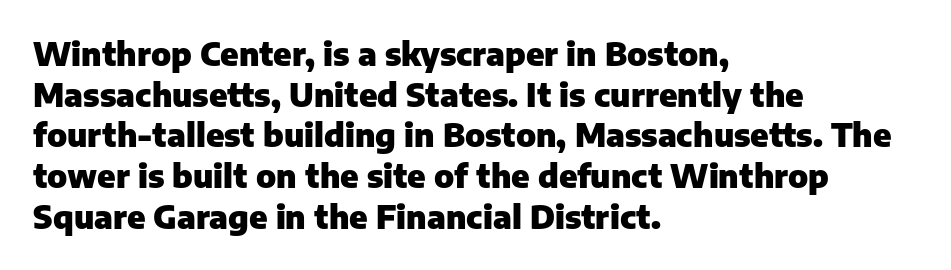
{"serif": "no", "italic": "no", "bold": "yes", "weight": "heavy", "width": "normal", "stroke_contrast": "low", "x_height": "medium", "monospaced": "no", "underline": "no", "align": "left", "line_spacing": "normal", "line_spacing_ratio": 1.27, "letter_spacing": "normal", "letter_spacing_em": 0.0, "glyph_px": 32}
